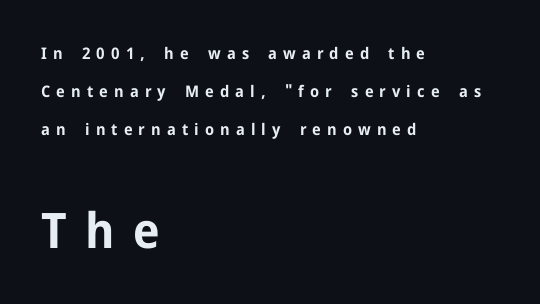
{"serif": "no", "italic": "no", "bold": "yes", "weight": "bold", "width": "normal", "stroke_contrast": "low", "x_height": "medium", "monospaced": "no", "underline": "no", "align": "left", "line_spacing": "loose", "line_spacing_ratio": 2.39, "letter_spacing": "wide", "letter_spacing_em": 0.38, "larger_block": "second", "size_ratio": 3.06, "glyph_px": 49}
